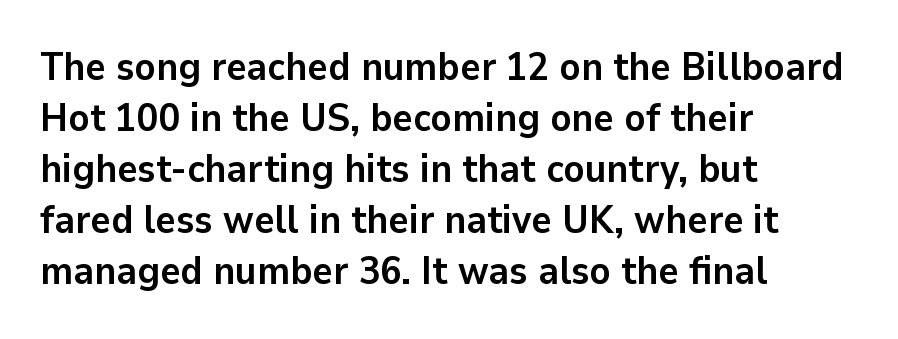
Q: Is the text bold? A: Yes.
Q: Is the text italic (slanted)? A: No, it is upright.
Q: Is the typeface a serif or a sans-serif typeface? A: Sans-serif.
Q: Is the text underlined? A: No.
Q: How is the paragraph aligned? A: Left-aligned.
Q: Is the spacing between letters normal or unusually wide? A: Normal.
Q: Is the spacing between lines tight, normal or loose? A: Normal.
Q: Width (condensed, normal, or wide)? A: Normal.
Q: Stroke contrast? A: Low.
Q: x-height? A: Medium.
Q: Monospaced? A: No.
